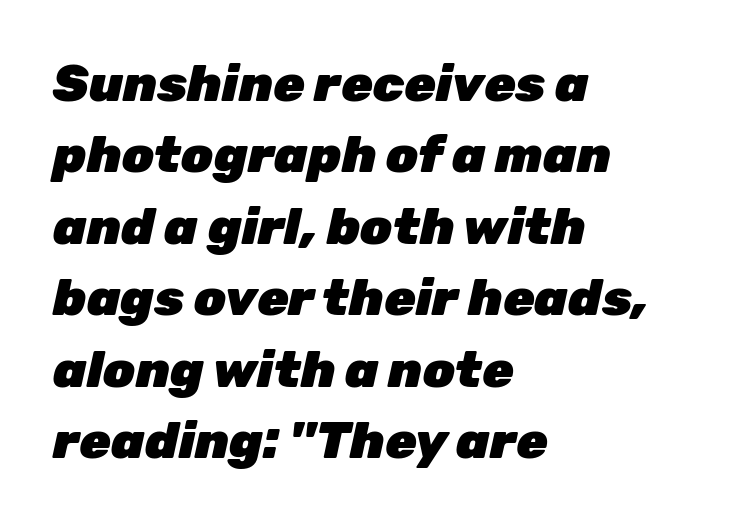
The image shows 51 px heavy type, italic (leaning right); set left-aligned, normal line spacing (1.4x), normal letter spacing, not underlined; low stroke contrast and a medium x-height.
